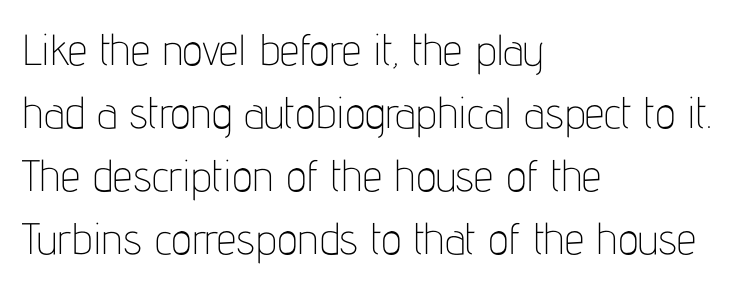
The image shows 44 px thin, condensed sans-serif type, upright; set left-aligned, normal line spacing (1.43x), normal letter spacing, not underlined; low stroke contrast and a medium x-height.
